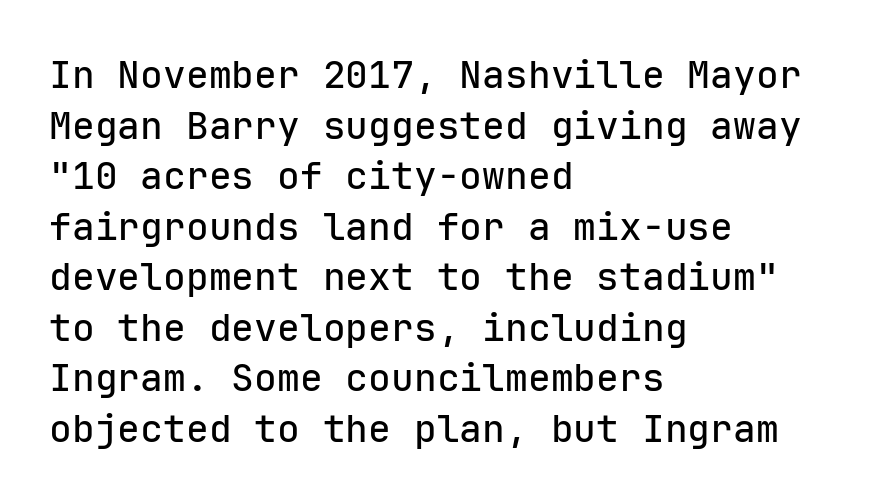
{"serif": "no", "italic": "no", "width": "normal", "stroke_contrast": "low", "x_height": "medium", "monospaced": "yes", "underline": "no", "align": "left", "line_spacing": "normal", "line_spacing_ratio": 1.33, "letter_spacing": "normal", "letter_spacing_em": 0.0, "glyph_px": 38}
